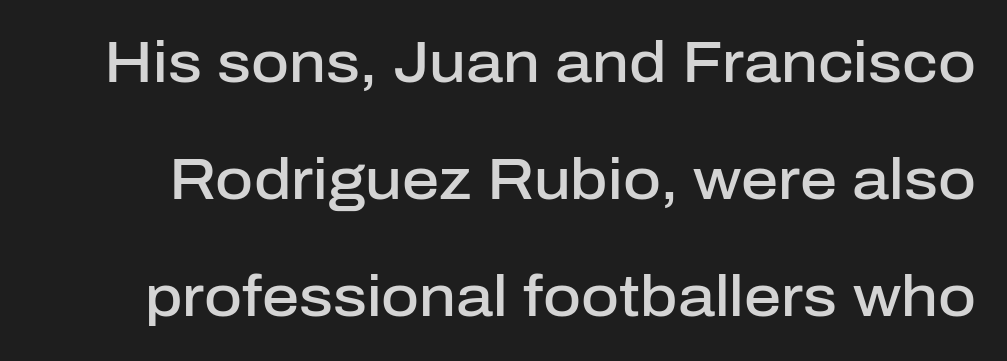
The image shows 58 px semibold sans-serif type, upright; set loose line spacing (2.02x), normal letter spacing, not underlined; low stroke contrast and a medium x-height.
